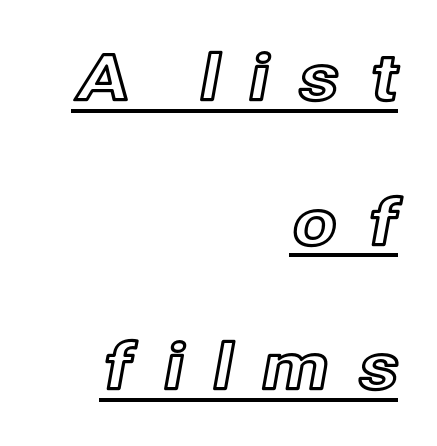
Q: Is the text italic (slanted)? A: Yes.
Q: Is the text underlined? A: Yes.
Q: How is the paragraph aligned? A: Right-aligned.
Q: Is the spacing between letters normal or unusually wide? A: Unusually wide.
Q: Is the spacing between lines tight, normal or loose? A: Loose.
Q: Width (condensed, normal, or wide)? A: Normal.
Q: x-height? A: Medium.
Q: Monospaced? A: No.
